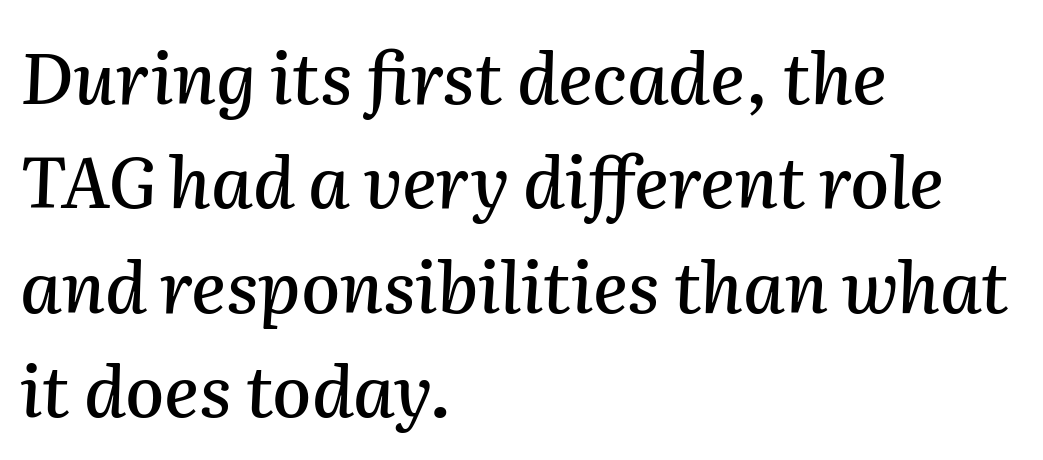
Q: Is the text italic (slanted)? A: Yes, it leans right by about 2 degrees.
Q: Is the text underlined? A: No.
Q: How is the paragraph aligned? A: Left-aligned.
Q: Is the spacing between letters normal or unusually wide? A: Normal.
Q: Is the spacing between lines tight, normal or loose? A: Normal.
Q: Width (condensed, normal, or wide)? A: Normal.
Q: Stroke contrast? A: Medium.
Q: x-height? A: Medium.
Q: Monospaced? A: No.
